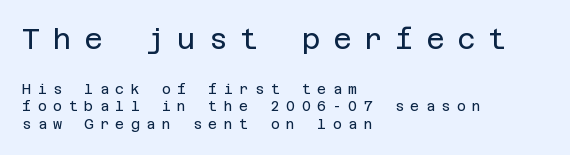
{"serif": "no", "italic": "no", "bold": "no", "weight": "regular", "width": "normal", "stroke_contrast": "low", "x_height": "large", "underline": "no", "align": "left", "line_spacing": "normal", "line_spacing_ratio": 1.26, "letter_spacing": "wide", "letter_spacing_em": 0.46, "larger_block": "first", "size_ratio": 2.0, "glyph_px": 28}
